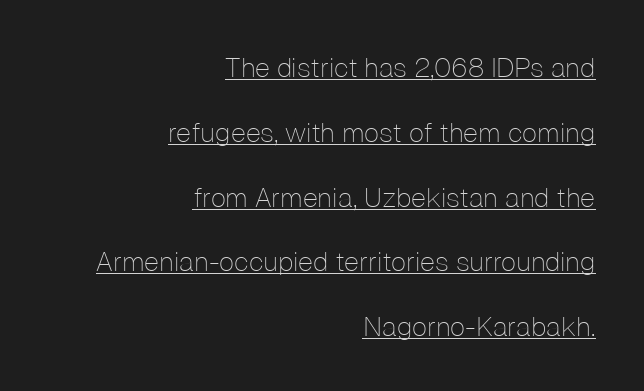
The image shows 27 px text type, upright; set right-aligned, loose line spacing (2.4x), normal letter spacing, underlined.
